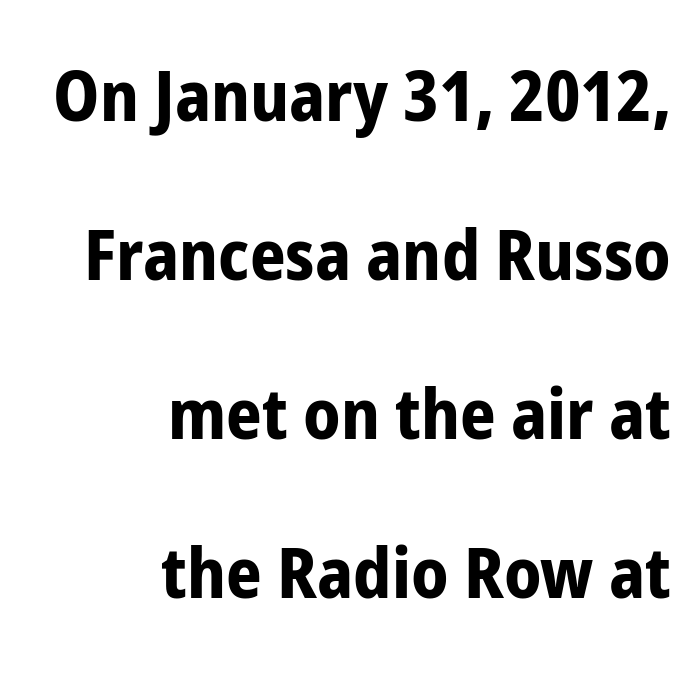
On the weight axis this lands at bold, roughly 700. Posture: straight, roman, zero tilt. How would I describe the line gaps? Wide and relaxed. A typesetter would label this face a sans.
